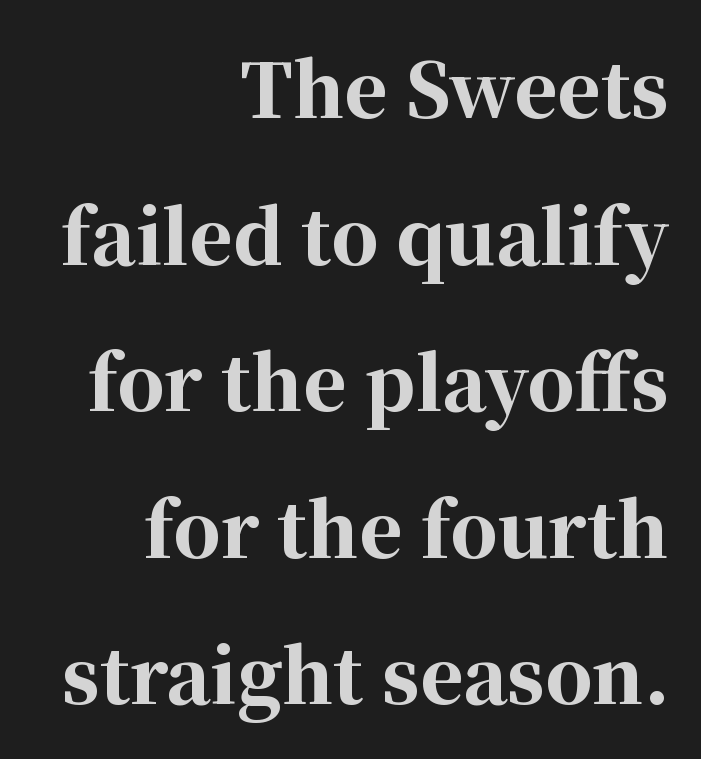
The image shows 74 px bold serif type, upright; set right-aligned, loose line spacing (1.98x), normal letter spacing, not underlined; high stroke contrast and a medium x-height.
